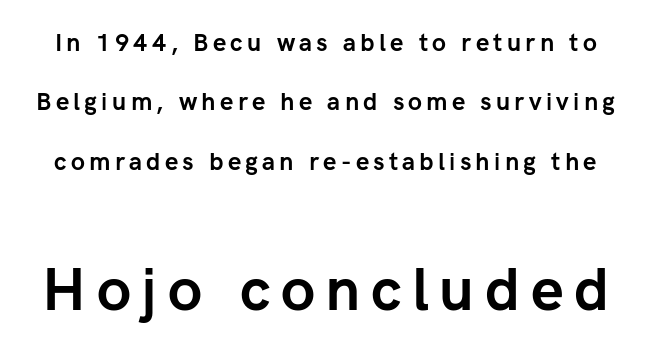
The image shows 59 px semibold sans-serif type, upright; set loose line spacing (2.47x), not underlined; the second (bottom) block is 2.46x larger; low stroke contrast and a medium x-height.
